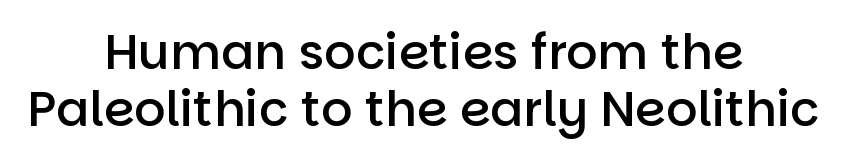
The image shows 49 px semibold sans-serif type, upright; set centered, line spacing 1.17x, normal letter spacing, not underlined; low stroke contrast and a large x-height.
